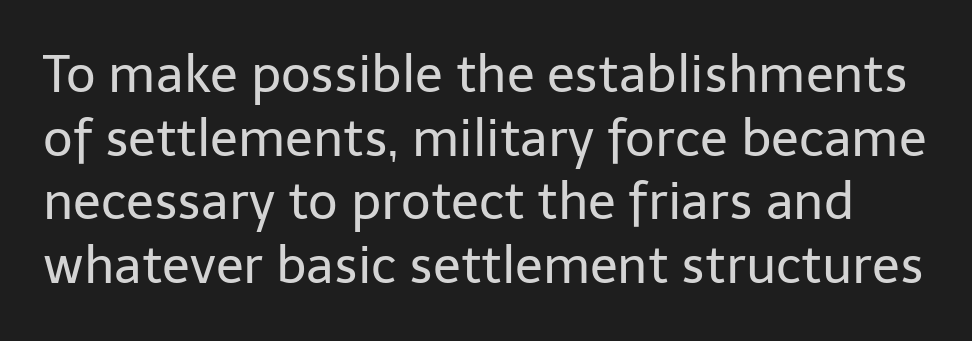
No extra tracking has been applied to these lines. Compared with typical paragraphs, the rows here are spaced about the same. A typesetter would mark this as roman, not italic. Is the stroke heavy? The answer is a plain regular-or-lighter. Has an underline been added? It has not. You can tell from the bare stems that sans-serif type was used.
